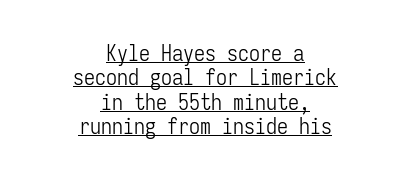
{"italic": "no", "bold": "no", "underline": "yes", "align": "center", "line_spacing": "tight", "line_spacing_ratio": 1.11, "letter_spacing": "normal", "letter_spacing_em": 0.0, "glyph_px": 22}
